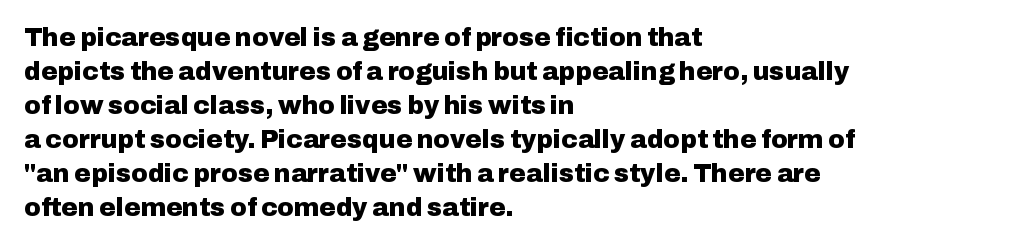
Q: Is the text bold? A: Yes.
Q: Is the text italic (slanted)? A: No, it is upright.
Q: Is the text underlined? A: No.
Q: How is the paragraph aligned? A: Left-aligned.
Q: Is the spacing between letters normal or unusually wide? A: Normal.
Q: Is the spacing between lines tight, normal or loose? A: Normal.
